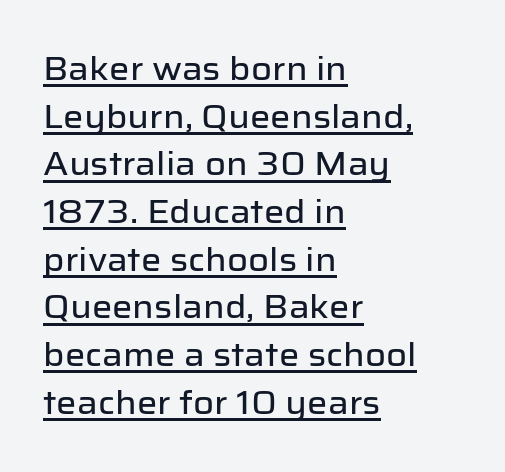
The image shows 32 px sans-serif type, upright; set left-aligned, normal line spacing (1.49x), normal letter spacing, underlined; low stroke contrast and a medium x-height.
